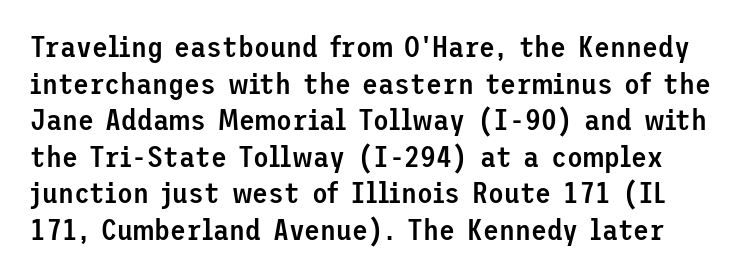
{"serif": "no", "italic": "no", "bold": "semi", "weight": "semibold", "width": "normal", "stroke_contrast": "low", "x_height": "medium", "underline": "no", "line_spacing": "normal", "line_spacing_ratio": 1.26, "letter_spacing": "normal", "letter_spacing_em": 0.0, "glyph_px": 29}
